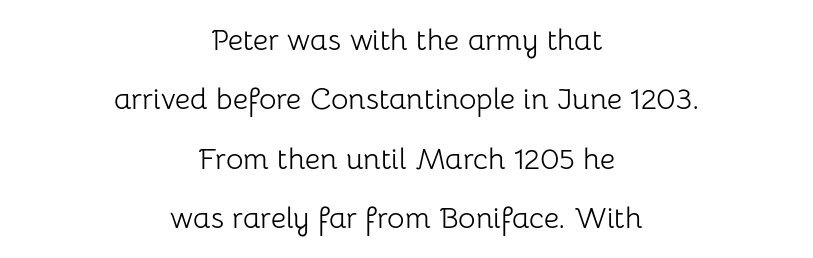
The image shows 30 px light sans-serif type, upright; set centered, loose line spacing (1.98x), normal letter spacing, not underlined; low stroke contrast and a medium x-height.
